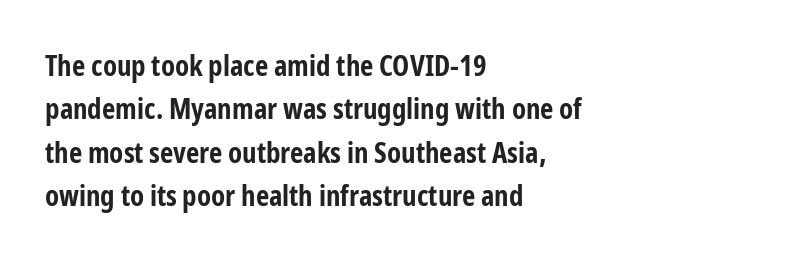
Posture: vertical. Each letter's strokes conclude bluntly, with no projecting serifs. The rendering uses a bold face; every stroke is thick and dark. Reading down the block, your eye returns to a fixed left position each line. Varying glyph widths throughout — classic text-font behaviour.
